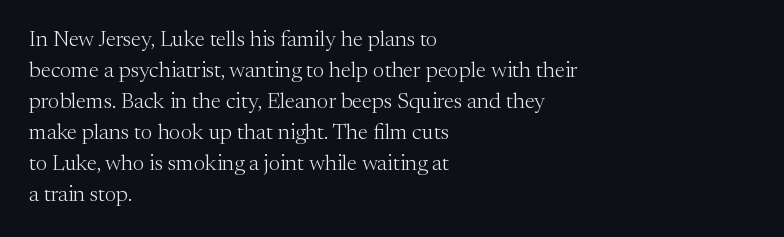
Q: Is the text bold? A: No.
Q: Is the text italic (slanted)? A: No, it is upright.
Q: Is the text underlined? A: No.
Q: How is the paragraph aligned? A: Left-aligned.
Q: Is the spacing between letters normal or unusually wide? A: Normal.
Q: Is the spacing between lines tight, normal or loose? A: Normal.
